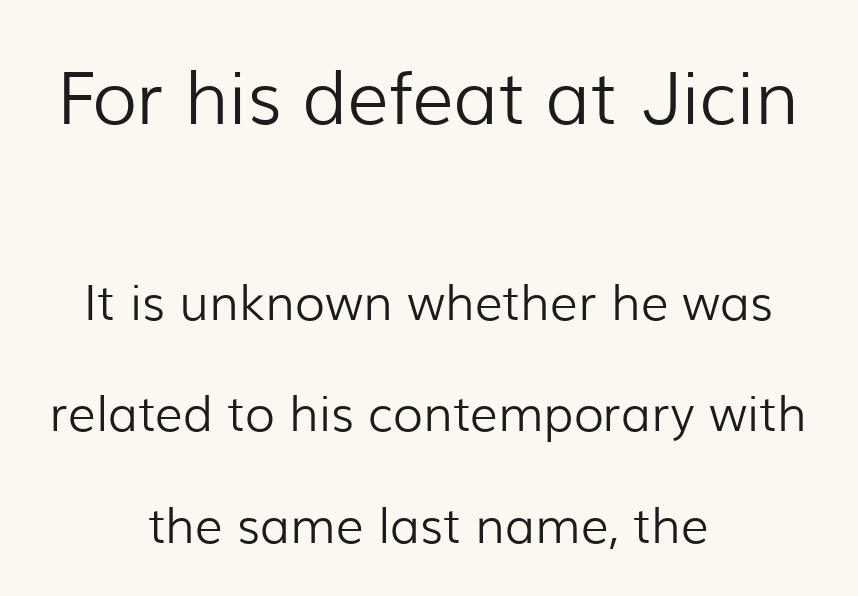
{"serif": "no", "italic": "no", "bold": "no", "weight": "light", "width": "normal", "stroke_contrast": "low", "x_height": "medium", "monospaced": "no", "underline": "no", "align": "center", "line_spacing": "loose", "line_spacing_ratio": 2.27, "letter_spacing": "normal", "letter_spacing_em": 0.0, "larger_block": "first", "size_ratio": 1.49, "glyph_px": 73}
